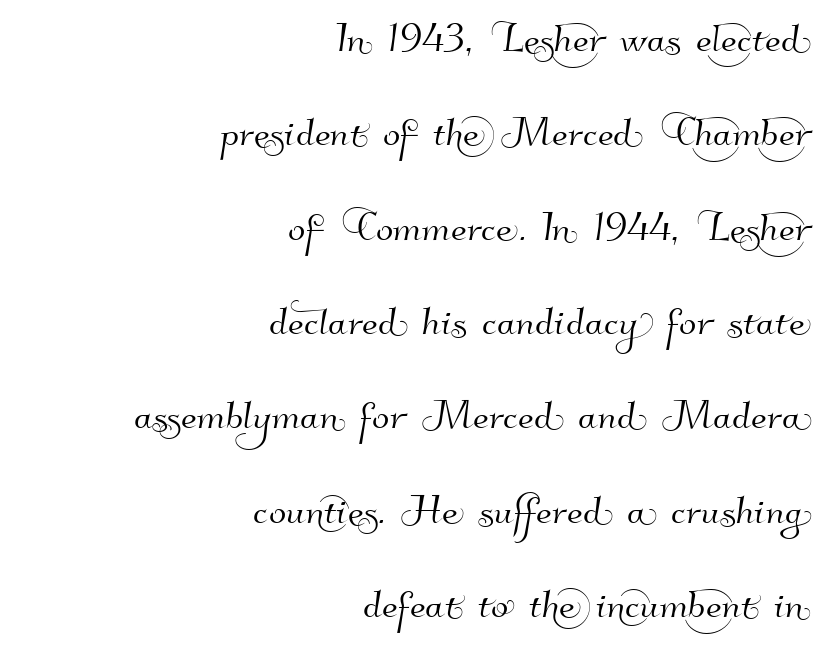
{"serif": "no", "width": "normal", "stroke_contrast": "high", "x_height": "small", "monospaced": "no", "underline": "no", "align": "right", "line_spacing_ratio": 1.85, "letter_spacing": "normal", "letter_spacing_em": 0.0, "glyph_px": 51}
